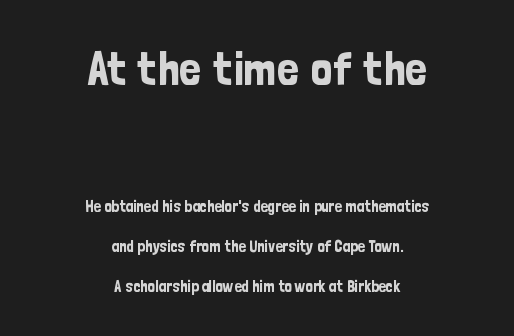
Q: Is the text italic (slanted)? A: No, it is upright.
Q: Is the typeface a serif or a sans-serif typeface? A: Sans-serif.
Q: Is the text underlined? A: No.
Q: How is the paragraph aligned? A: Centered.
Q: Is the spacing between letters normal or unusually wide? A: Normal.
Q: Is the spacing between lines tight, normal or loose? A: Loose.
Q: Which block of text is set in a larger size, the first (top) or the second (bottom)? A: The first (top) one.
Q: Width (condensed, normal, or wide)? A: Condensed.
Q: Stroke contrast? A: Low.
Q: x-height? A: Medium.
Q: Monospaced? A: No.
